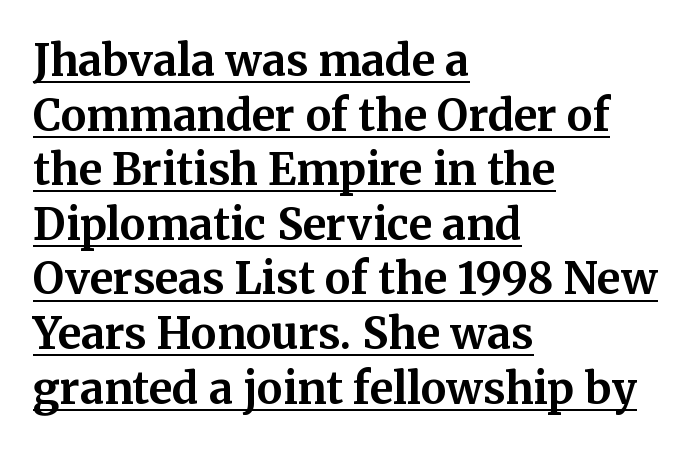
The image shows 43 px bold serif type, upright; set left-aligned, normal line spacing (1.27x), normal letter spacing, underlined; medium stroke contrast and a medium x-height.
